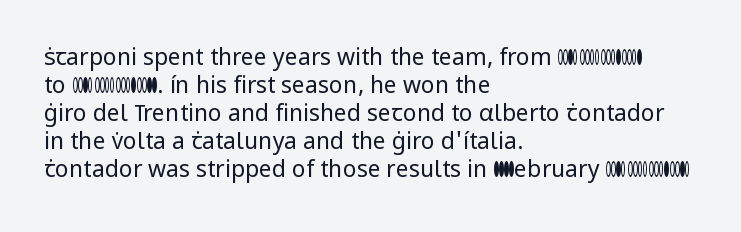
Q: Is the text bold? A: No.
Q: Is the text italic (slanted)? A: No, it is upright.
Q: Is the text underlined? A: No.
Q: How is the paragraph aligned? A: Left-aligned.
Q: Is the spacing between letters normal or unusually wide? A: Normal.
